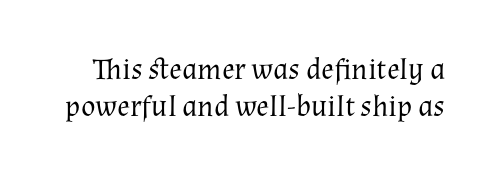
Stems here are at most as thick as an everyday book face. The gaps between neighbouring characters are ordinary and unremarkable. This sample uses a serif face. The specimen omits any rule beneath the text block's lines. Spacing verdict: proportional, widths tailored to each character.
